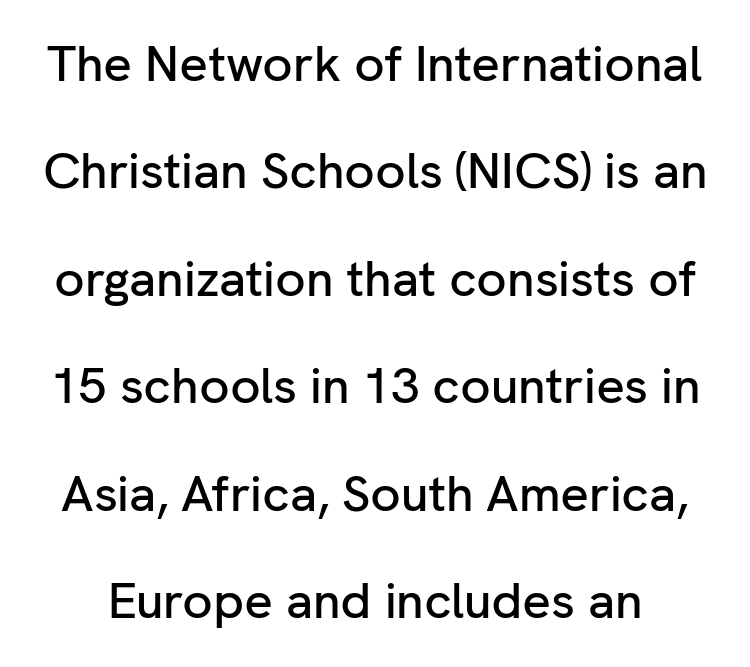
Q: Is the text italic (slanted)? A: No, it is upright.
Q: Is the typeface a serif or a sans-serif typeface? A: Sans-serif.
Q: Is the text underlined? A: No.
Q: Is the spacing between letters normal or unusually wide? A: Normal.
Q: Is the spacing between lines tight, normal or loose? A: Loose.
Q: Width (condensed, normal, or wide)? A: Normal.
Q: Stroke contrast? A: Low.
Q: x-height? A: Medium.
Q: Monospaced? A: No.
